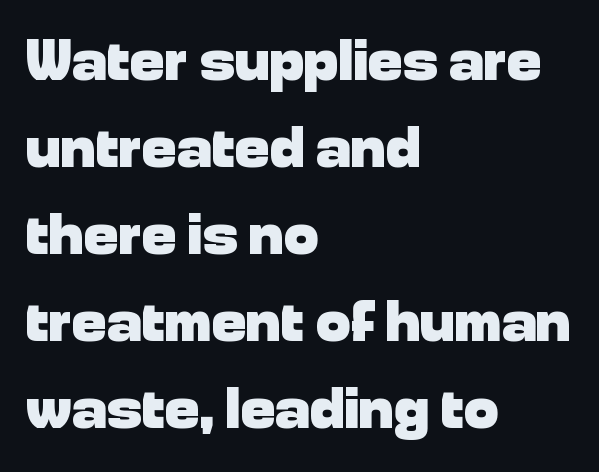
{"serif": "no", "italic": "no", "bold": "yes", "weight": "heavy", "width": "normal", "stroke_contrast": "low", "x_height": "medium", "monospaced": "no", "underline": "no", "align": "left", "line_spacing": "normal", "line_spacing_ratio": 1.5, "letter_spacing": "normal", "letter_spacing_em": 0.0, "glyph_px": 58}
